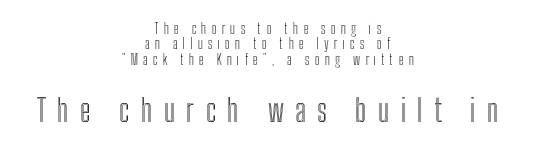
The image shows 31 px condensed type, upright; set centered, tight line spacing (1.1x), unusually wide letter spacing (+0.36 em), not underlined; the second (bottom) block is 2.21x larger; a medium x-height.
